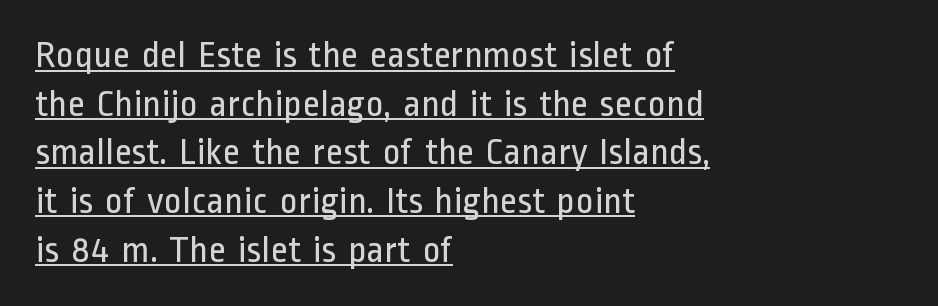
The image shows 38 px regular-weight, condensed sans-serif type, upright; set left-aligned, normal line spacing (1.28x), normal letter spacing, underlined; low stroke contrast and a medium x-height.
